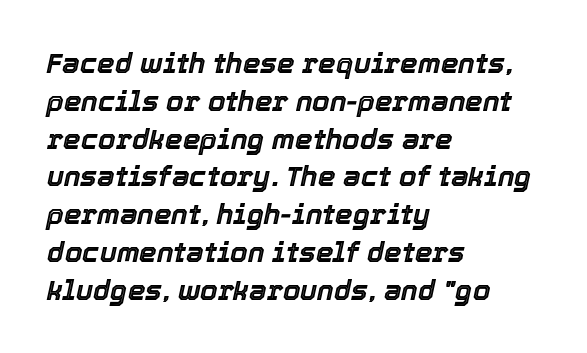
{"italic": "yes", "lean": "right", "slant_degrees": 12, "width": "normal", "x_height": "medium", "monospaced": "no", "underline": "no", "align": "left", "line_spacing": "normal", "line_spacing_ratio": 1.35, "letter_spacing": "normal", "letter_spacing_em": 0.0, "glyph_px": 28}
